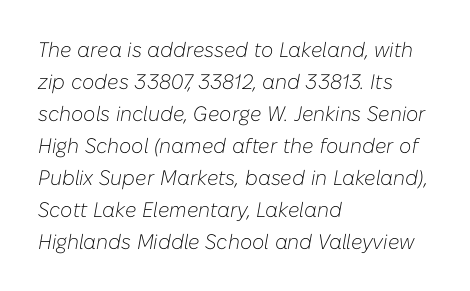
Honestly, the row spacing looks completely unremarkable. Only glyphs here, with clear space below each row. Glyph-to-glyph distance matches everyday printed text. The typography opts for an oblique posture over an upright one.
